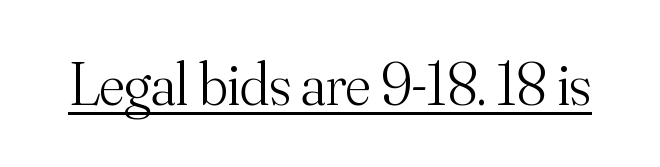
The image shows 60 px light serif type, upright; set normal letter spacing, underlined; medium stroke contrast and a small x-height.
